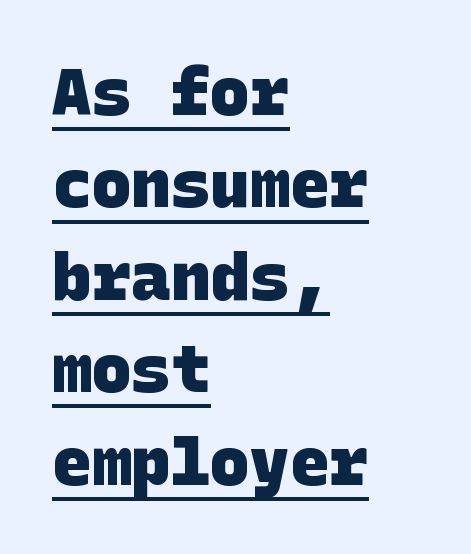
The rendered words wear a rule along their underside. The designer went with a sans here, leaving each stem footless. This is heavy type, rendered in bold. Typeset ragged right — the left edge is the straight one. If you measured baseline to baseline, you'd find a middling distance.
